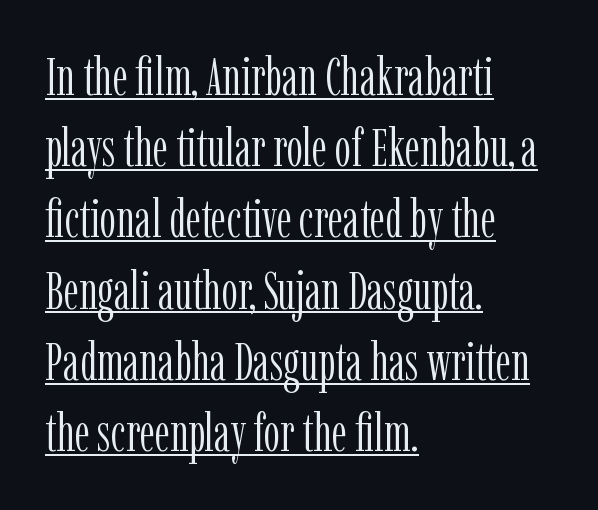
On a weight scale, this lands at 450 or below. The rendering uses the underline text-decoration. Are there feet on the stems? There are — it's a serif. The block of text has a typical density, with ordinary space between rows. The rendering anchors every line to the left-hand side.
